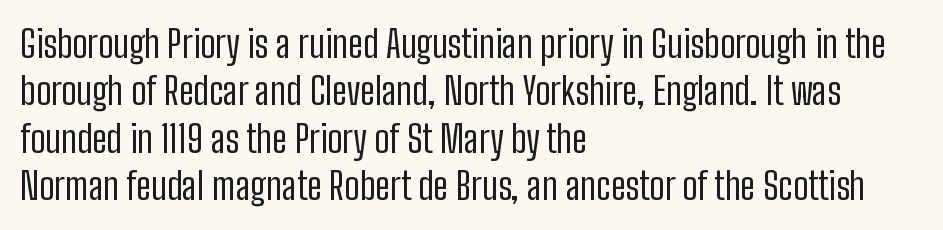
{"serif": "no", "italic": "no", "bold": "no", "weight": "regular", "width": "condensed", "stroke_contrast": "low", "x_height": "medium", "monospaced": "no", "underline": "no", "align": "left", "line_spacing": "normal", "line_spacing_ratio": 1.25, "letter_spacing": "normal", "letter_spacing_em": 0.0, "glyph_px": 38}
